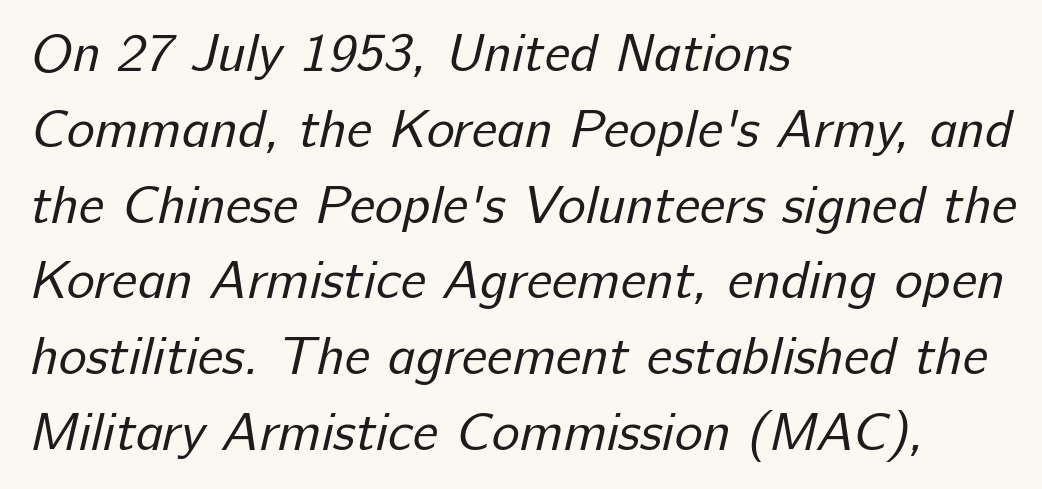
Q: Is the text bold? A: No.
Q: Is the typeface a serif or a sans-serif typeface? A: Sans-serif.
Q: Is the text underlined? A: No.
Q: How is the paragraph aligned? A: Left-aligned.
Q: Is the spacing between letters normal or unusually wide? A: Normal.
Q: Is the spacing between lines tight, normal or loose? A: Normal.
Q: Width (condensed, normal, or wide)? A: Normal.
Q: Stroke contrast? A: Low.
Q: x-height? A: Medium.
Q: Monospaced? A: No.
